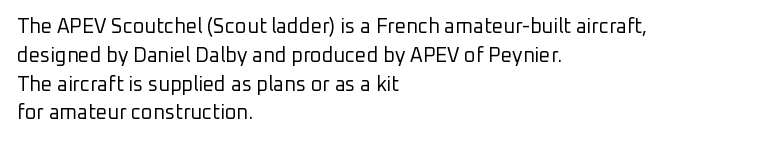
The image shows 20 px text type, upright; set left-aligned, normal line spacing (1.44x), normal letter spacing, not underlined.
